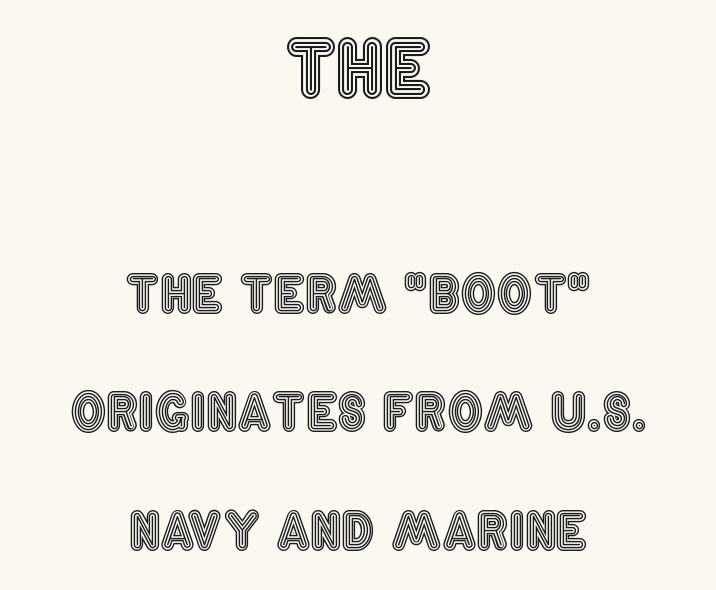
The tracking reads as untouched default to a designer's eye. The lettering holds an erect, upright posture throughout. A bare baseline throughout the passage. Which margin do the lines hug? Neither — every line sits in the middle. This layout puts the oversized block above and the modest block below. Note the varied advance widths — an 'i' is clearly narrower than an 'm'.
